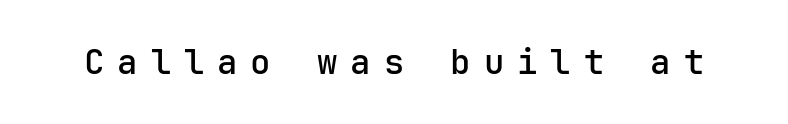
The image shows 34 px sans-serif type, upright, monospaced; set unusually wide letter spacing (+0.38 em), not underlined; low stroke contrast and a medium x-height.
